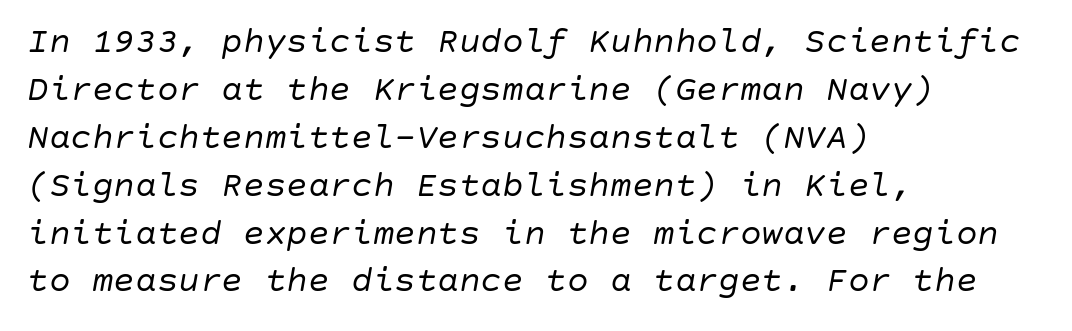
Q: Is the text bold? A: No.
Q: Is the text italic (slanted)? A: Yes, it leans right by about 10 degrees.
Q: Is the text underlined? A: No.
Q: How is the paragraph aligned? A: Left-aligned.
Q: Is the spacing between letters normal or unusually wide? A: Normal.
Q: Is the spacing between lines tight, normal or loose? A: Normal.
Q: Width (condensed, normal, or wide)? A: Normal.
Q: Stroke contrast? A: Low.
Q: x-height? A: Large.
